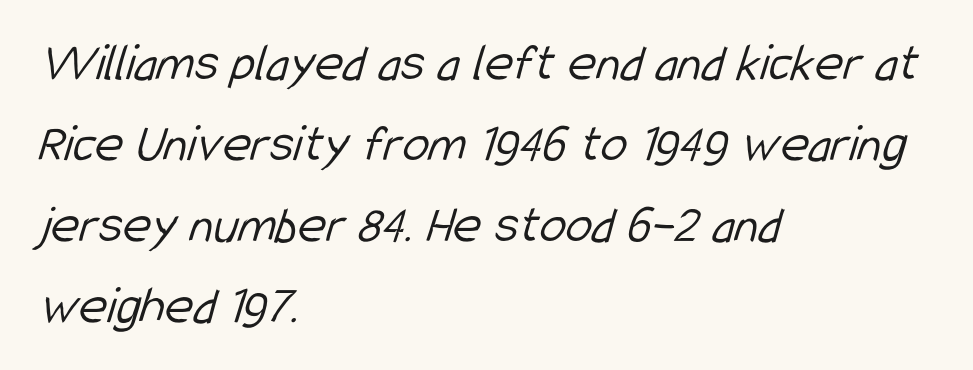
{"serif": "no", "bold": "no", "weight": "light", "width": "condensed", "stroke_contrast": "low", "x_height": "medium", "monospaced": "no", "underline": "no", "align": "left", "line_spacing": "normal", "line_spacing_ratio": 1.5, "letter_spacing": "normal", "letter_spacing_em": 0.0, "glyph_px": 54}
